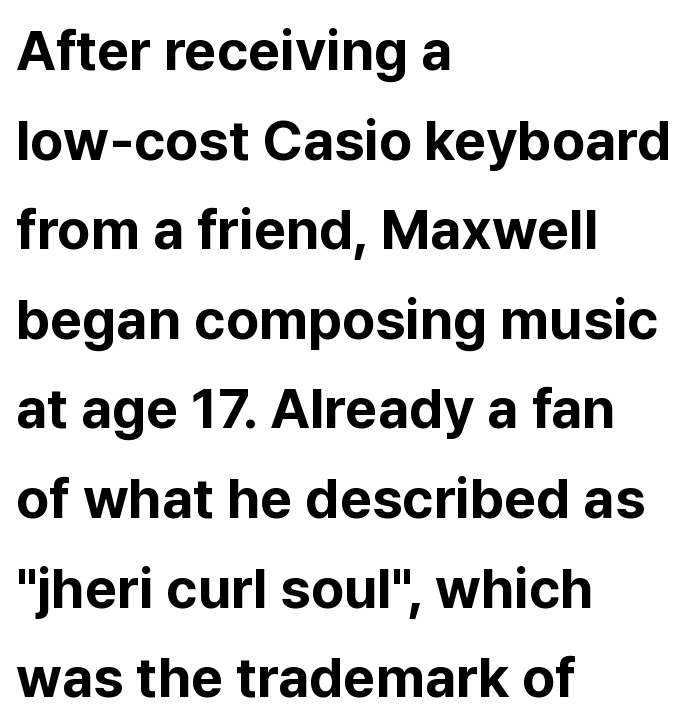
Varying glyph widths throughout — classic text-font behaviour. Italic: no, the glyphs are upright roman. Compared with typical paragraphs, the rows here are spaced about the same. In CSS terms this would be text-align: left. Heavy, bold letterforms. Each row of text sits above clean, open space.
